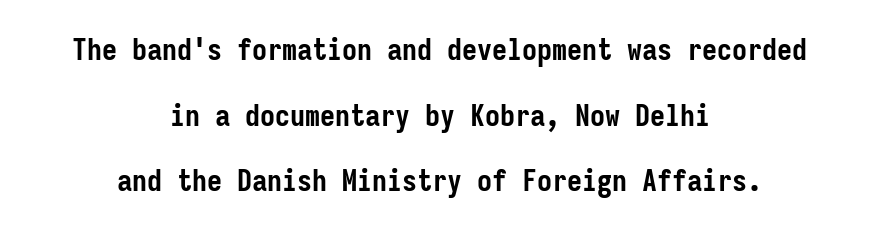
You can tell from the bare stems that sans-serif type was used. Spacing verdict: monospaced, one width for all characters. A typesetter would call this zero additional tracking. The line-height multiplier appears high, well above default. A centered setting, common on invitations and titles, is used for this passage. This is roman type, the default non-slanted kind.
